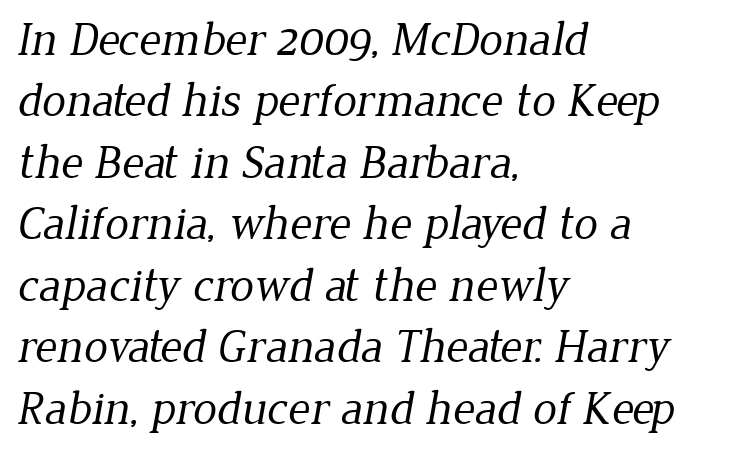
Leftover space on each line is placed entirely after the last word. Summary of vertical rhythm: regular, with standard interline spacing. Spacing verdict: proportional, widths tailored to each character. No letter is thick-stroked: the sample isn't bold. The letterforms sit shoulder to shoulder at normal distance. The words here are not underlined.
